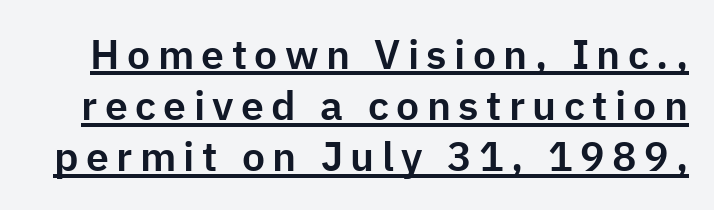
Q: Is the text italic (slanted)? A: No, it is upright.
Q: Is the typeface a serif or a sans-serif typeface? A: Sans-serif.
Q: Is the text underlined? A: Yes.
Q: Is the spacing between lines tight, normal or loose? A: Normal.
Q: Width (condensed, normal, or wide)? A: Normal.
Q: Stroke contrast? A: Low.
Q: x-height? A: Medium.
Q: Monospaced? A: No.
